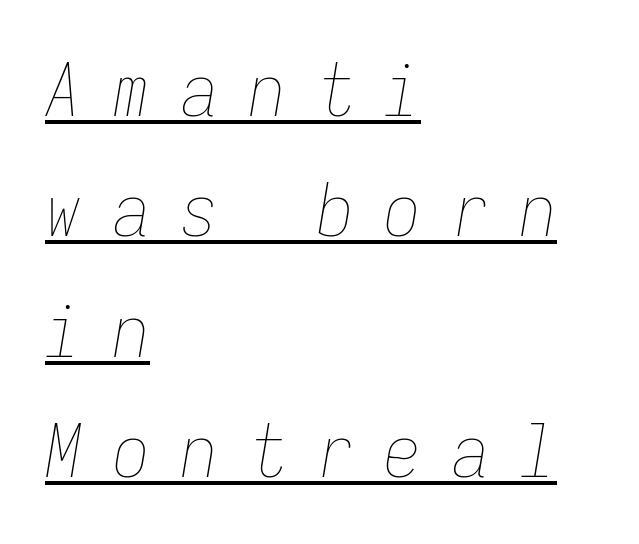
Q: Is the text bold? A: No.
Q: Is the text italic (slanted)? A: Yes, it leans right by about 9 degrees.
Q: Is the text underlined? A: Yes.
Q: How is the paragraph aligned? A: Left-aligned.
Q: Is the spacing between letters normal or unusually wide? A: Unusually wide.
Q: Is the spacing between lines tight, normal or loose? A: Normal.
Q: Width (condensed, normal, or wide)? A: Condensed.
Q: Stroke contrast? A: Low.
Q: x-height? A: Medium.
Q: Monospaced? A: Yes.
